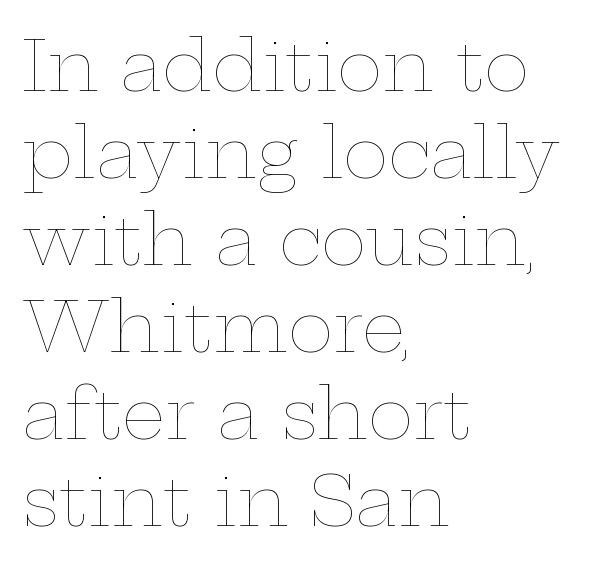
The image shows 69 px thin, wide type, upright; set left-aligned, normal line spacing (1.26x), normal letter spacing, not underlined; low stroke contrast and a medium x-height.
